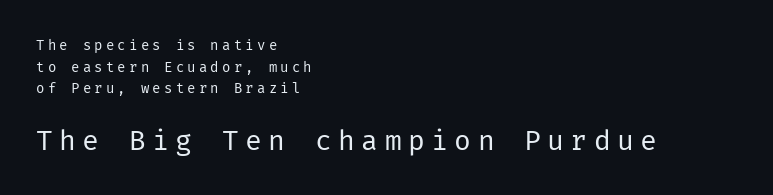
Glance below the letters and you will spot only blank space. All the whitespace from short lines collects on the right. Stem width sits at or under what a default text font uses. When letters stand straight like this, we call the style roman or upright. Bigger letters appear in the bottom chunk; the top chunk is reduced.
